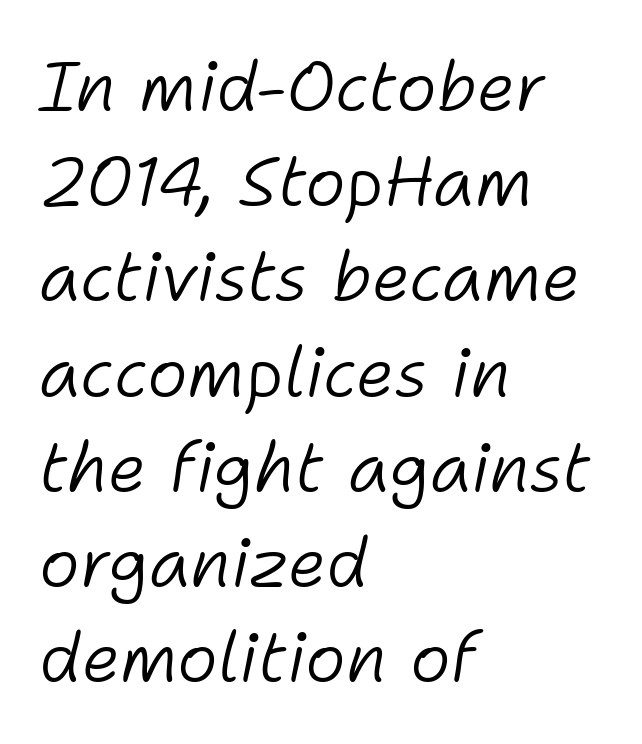
{"italic": "yes", "lean": "right", "slant_degrees": 11, "bold": "no", "weight": "light", "width": "normal", "stroke_contrast": "low", "x_height": "medium", "monospaced": "no", "underline": "no", "align": "left", "line_spacing": "normal", "line_spacing_ratio": 1.38, "letter_spacing": "normal", "letter_spacing_em": 0.0, "glyph_px": 69}
